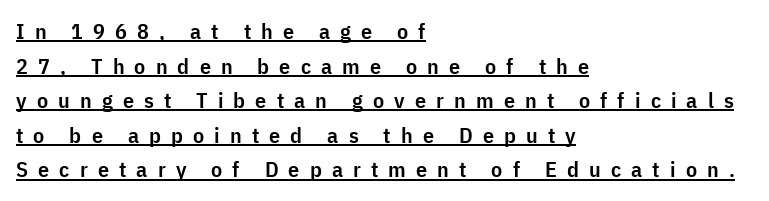
The image shows 22 px text type, upright; set left-aligned, normal line spacing (1.57x), unusually wide letter spacing (+0.46 em), underlined.
